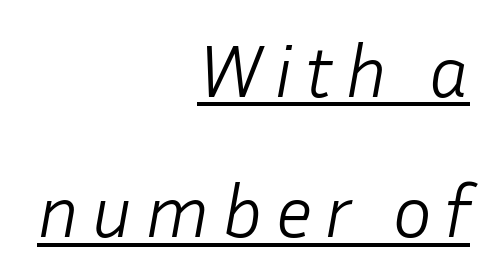
{"italic": "yes", "lean": "right", "slant_degrees": 10, "bold": "no", "weight": "light", "width": "normal", "stroke_contrast": "low", "x_height": "medium", "monospaced": "no", "underline": "yes", "align": "right", "line_spacing_ratio": 1.87, "glyph_px": 75}
